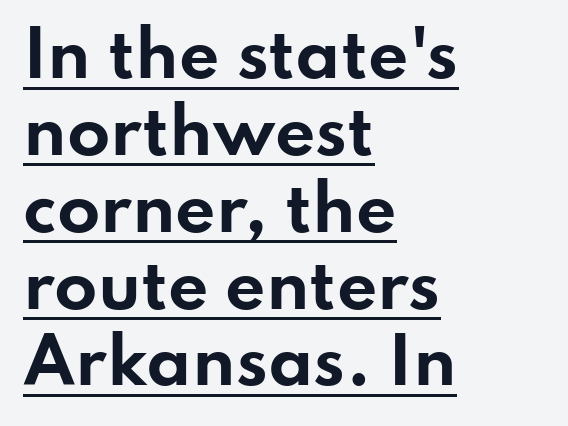
The image shows 63 px bold, wide sans-serif type, upright; set left-aligned, line spacing 1.22x, normal letter spacing, underlined; low stroke contrast and a small x-height.
